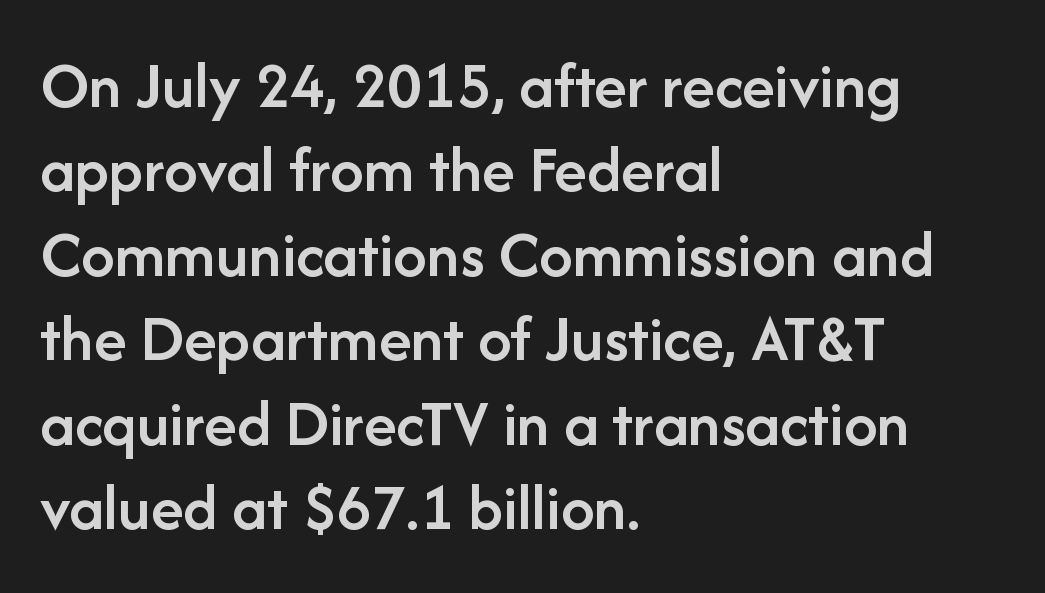
Q: Is the text bold? A: Semi-bold.
Q: Is the text italic (slanted)? A: No, it is upright.
Q: Is the typeface a serif or a sans-serif typeface? A: Sans-serif.
Q: Is the text underlined? A: No.
Q: How is the paragraph aligned? A: Left-aligned.
Q: Is the spacing between letters normal or unusually wide? A: Normal.
Q: Is the spacing between lines tight, normal or loose? A: Normal.
Q: Width (condensed, normal, or wide)? A: Normal.
Q: Stroke contrast? A: Low.
Q: x-height? A: Medium.
Q: Monospaced? A: No.
